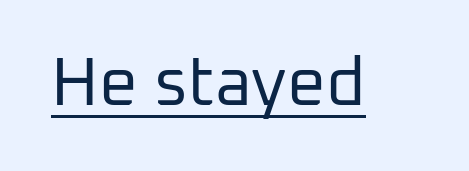
The image shows 68 px regular-weight sans-serif type, upright; set normal letter spacing, underlined; low stroke contrast and a medium x-height.
